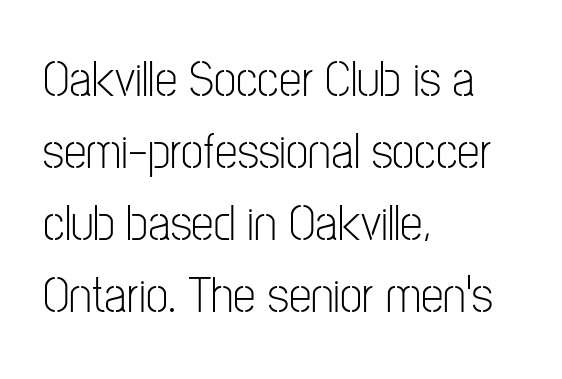
Q: Is the text bold? A: No.
Q: Is the text italic (slanted)? A: No, it is upright.
Q: Is the typeface a serif or a sans-serif typeface? A: Sans-serif.
Q: Is the text underlined? A: No.
Q: How is the paragraph aligned? A: Left-aligned.
Q: Is the spacing between letters normal or unusually wide? A: Normal.
Q: Is the spacing between lines tight, normal or loose? A: Normal.
Q: Width (condensed, normal, or wide)? A: Condensed.
Q: Stroke contrast? A: Low.
Q: x-height? A: Medium.
Q: Monospaced? A: No.
